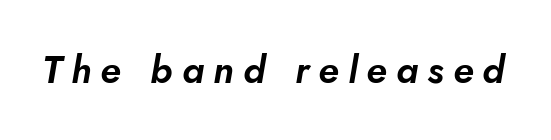
Has an underline been added? It has not. The passage shown is typed in a proportional face where columns would drift. The typeface chosen for these lines omits serifs. Loose tracking; the words dissolve into strings of separated letters.
